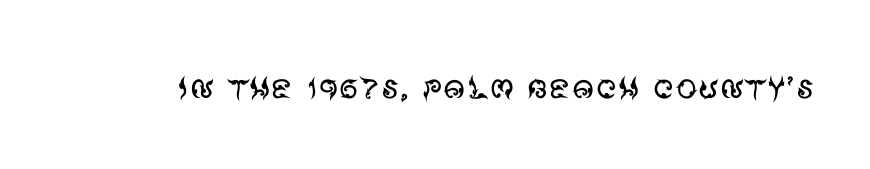
{"serif": "no", "italic": "no", "bold": "no", "weight": "regular", "width": "normal", "stroke_contrast": "medium", "x_height": "large", "monospaced": "no", "underline": "no", "letter_spacing": "normal", "letter_spacing_em": 0.0, "glyph_px": 43}
